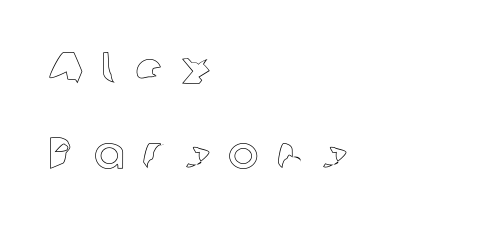
Q: Is the text italic (slanted)? A: No, it is upright.
Q: Is the text underlined? A: No.
Q: How is the paragraph aligned? A: Left-aligned.
Q: Is the spacing between letters normal or unusually wide? A: Unusually wide.
Q: Width (condensed, normal, or wide)? A: Normal.
Q: x-height? A: Medium.
Q: Monospaced? A: No.
